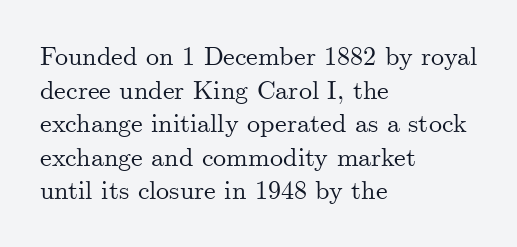
Q: Is the text italic (slanted)? A: No, it is upright.
Q: Is the text underlined? A: No.
Q: How is the paragraph aligned? A: Left-aligned.
Q: Is the spacing between letters normal or unusually wide? A: Normal.
Q: Is the spacing between lines tight, normal or loose? A: Normal.
